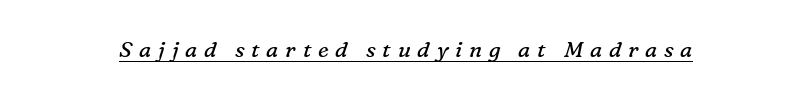
Short note: letters widely spaced. Bold? No — there's no thickening of the strokes. You can see a thin bar hugging the bottom of the glyphs. Tall strokes in this sample are angled rather than plumb.
